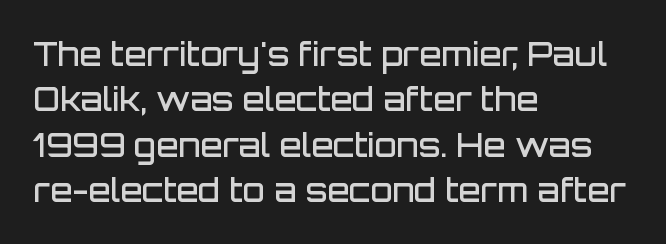
Between one letter and the next there's only the usual sliver of space. The passage shown stacks its lines at a standard gap. Think of a printed novel: that variable character pitch is what you see here. This rendering features lettering with no underline. Every letter is mildly thick-stroked: semibold rather than bold. Italic? Not at all — the glyphs are vertical.
